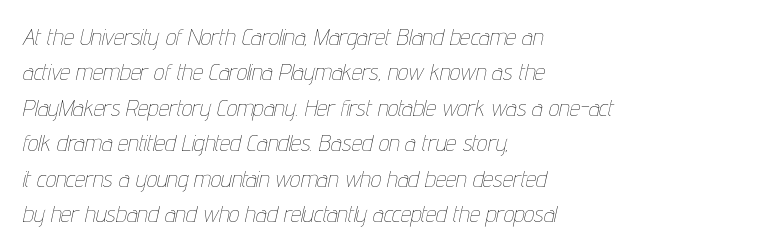
Q: Is the text bold? A: No.
Q: Is the text italic (slanted)? A: Yes, it leans right by about 12 degrees.
Q: Is the text underlined? A: No.
Q: How is the paragraph aligned? A: Left-aligned.
Q: Is the spacing between letters normal or unusually wide? A: Normal.
Q: Is the spacing between lines tight, normal or loose? A: Normal.
